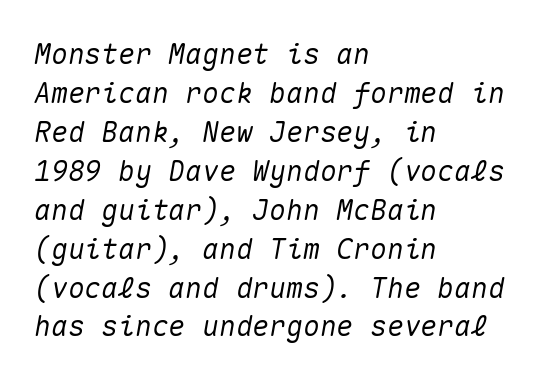
Teacher's note: observe the even left margin — that is flush-left alignment. This sample uses plain, unmodified letter spacing. Do the characters align in a grid? Yes, the font is monospaced. Looking at the ascenders, they clearly lean. What's the leading like? Ordinary, nothing unusual.
